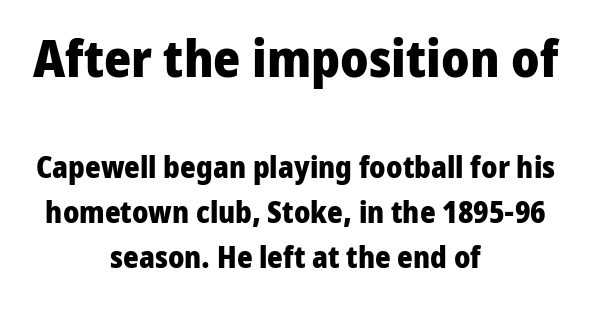
The image shows 52 px heavy sans-serif type, upright; set centered, normal line spacing (1.5x), normal letter spacing, not underlined; the first (top) block is 1.73x larger; low stroke contrast and a medium x-height.
